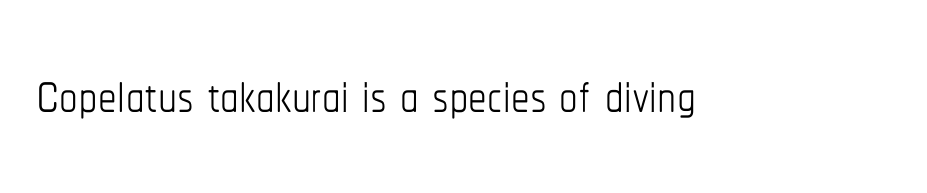
The image shows 74 px thin, condensed type, upright; set normal letter spacing, not underlined; low stroke contrast and a medium x-height.
